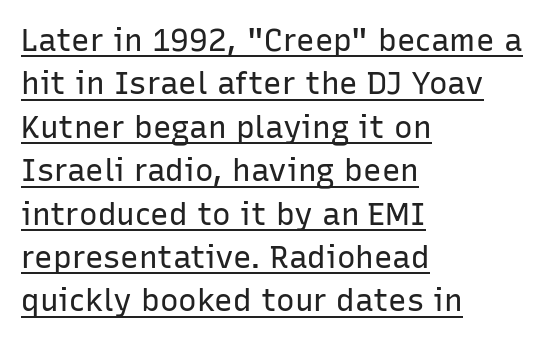
A classic flush-left, rag-right setting is used for this passage. No letter is thick-stroked: the sample isn't bold. This is underlined copy, the kind a proofreader might mark for attention. Horizontal bands of white between lines are of average thickness.
